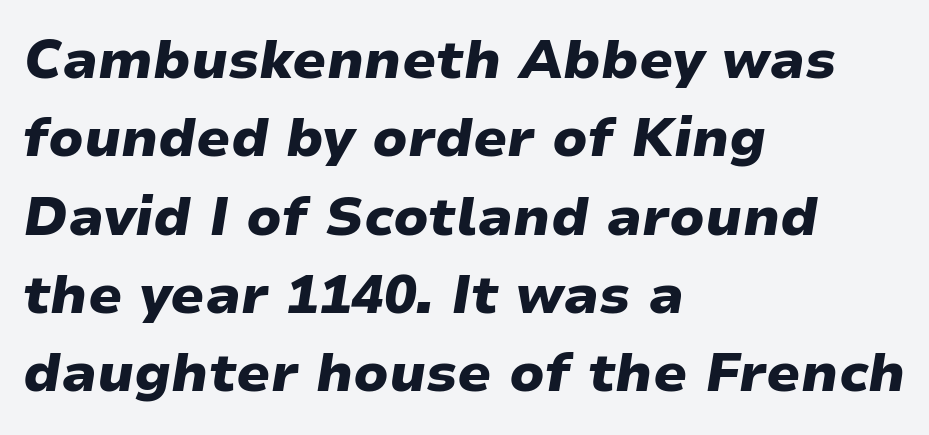
Q: Is the text bold? A: Yes.
Q: Is the text italic (slanted)? A: Yes, it leans right by about 9 degrees.
Q: Is the text underlined? A: No.
Q: How is the paragraph aligned? A: Left-aligned.
Q: Is the spacing between letters normal or unusually wide? A: Normal.
Q: Is the spacing between lines tight, normal or loose? A: Normal.
Q: Width (condensed, normal, or wide)? A: Wide.
Q: Stroke contrast? A: Low.
Q: x-height? A: Medium.
Q: Monospaced? A: No.
